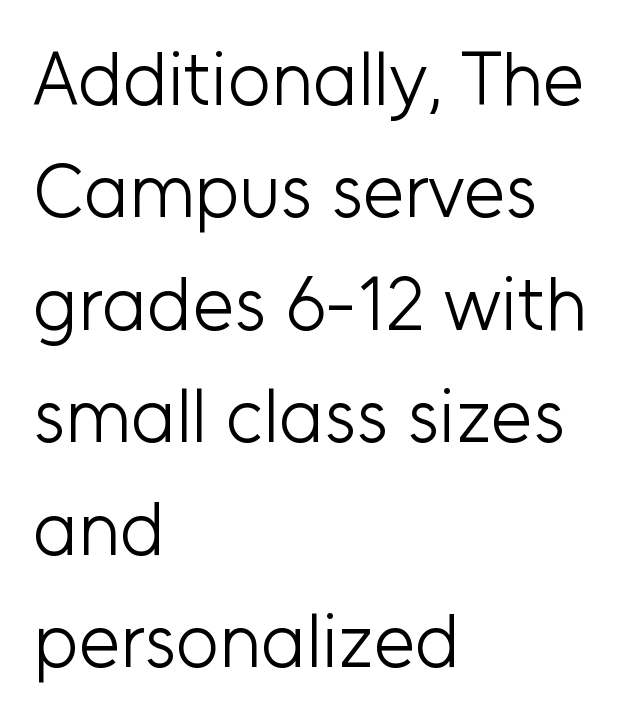
Q: Is the text bold? A: No.
Q: Is the text italic (slanted)? A: No, it is upright.
Q: Is the typeface a serif or a sans-serif typeface? A: Sans-serif.
Q: Is the text underlined? A: No.
Q: How is the paragraph aligned? A: Left-aligned.
Q: Is the spacing between letters normal or unusually wide? A: Normal.
Q: Is the spacing between lines tight, normal or loose? A: Normal.
Q: Width (condensed, normal, or wide)? A: Normal.
Q: Stroke contrast? A: Low.
Q: x-height? A: Medium.
Q: Monospaced? A: No.
